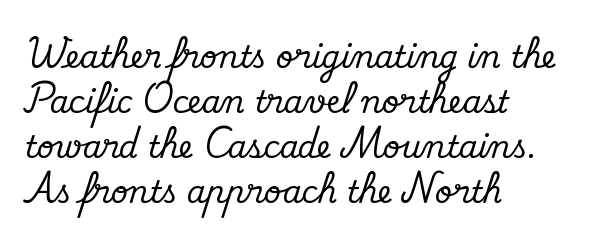
{"serif": "yes", "width": "normal", "stroke_contrast": "medium", "x_height": "small", "monospaced": "no", "underline": "no", "align": "left", "line_spacing": "normal", "line_spacing_ratio": 1.5, "letter_spacing": "normal", "letter_spacing_em": 0.0, "glyph_px": 30}
